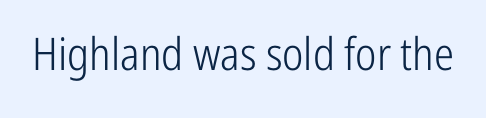
{"serif": "no", "italic": "no", "bold": "no", "weight": "light", "width": "condensed", "stroke_contrast": "low", "x_height": "medium", "monospaced": "no", "underline": "no", "letter_spacing": "normal", "letter_spacing_em": 0.0, "glyph_px": 45}
